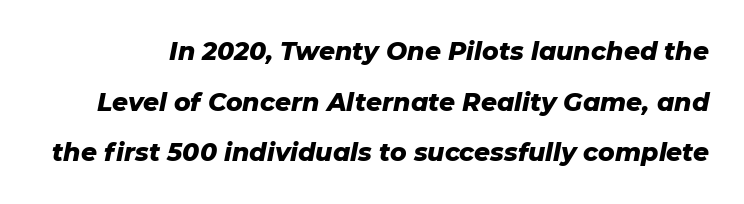
Q: Is the text bold? A: Yes.
Q: Is the text italic (slanted)? A: Yes, it leans right by about 11 degrees.
Q: Is the text underlined? A: No.
Q: Is the spacing between letters normal or unusually wide? A: Normal.
Q: Is the spacing between lines tight, normal or loose? A: Loose.
